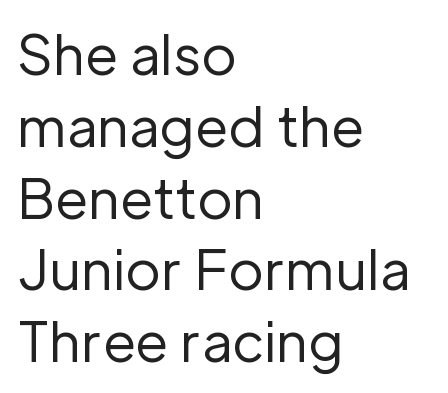
{"serif": "no", "italic": "no", "bold": "no", "weight": "regular", "width": "normal", "stroke_contrast": "low", "x_height": "medium", "monospaced": "no", "underline": "no", "align": "left", "line_spacing": "normal", "line_spacing_ratio": 1.33, "letter_spacing": "normal", "letter_spacing_em": 0.0, "glyph_px": 54}
